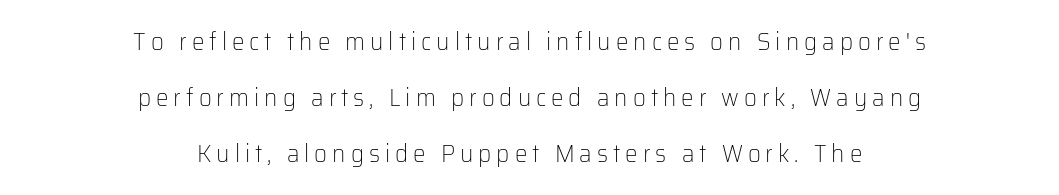
{"italic": "no", "bold": "no", "underline": "no", "align": "center", "line_spacing": "loose", "line_spacing_ratio": 2.25, "letter_spacing": "wide", "letter_spacing_em": 0.2, "glyph_px": 25}
